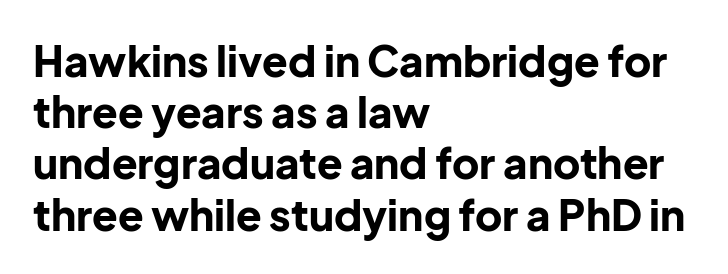
The passage is arranged the way most books set body copy — flush left. Nobody drew a line under any word here. Summary of weight: heavy, a full bold. Typographically, this falls in the sans-serif category. Italic? Not at all — the glyphs are vertical.
